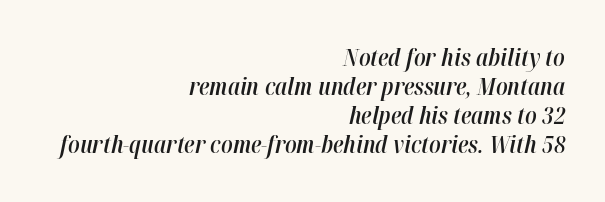
{"italic": "yes", "lean": "right", "slant_degrees": 12, "bold": "semi", "underline": "no", "align": "right", "line_spacing_ratio": 1.21, "letter_spacing": "normal", "letter_spacing_em": 0.0, "glyph_px": 24}
